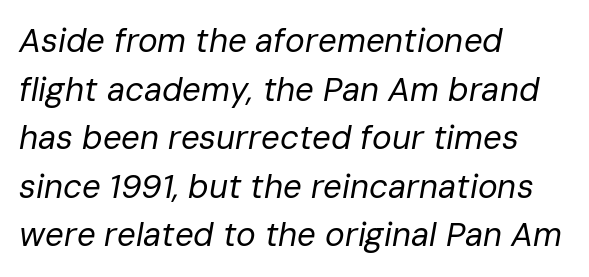
Q: Is the text bold? A: No.
Q: Is the text italic (slanted)? A: Yes, it leans right by about 10 degrees.
Q: Is the text underlined? A: No.
Q: How is the paragraph aligned? A: Left-aligned.
Q: Is the spacing between letters normal or unusually wide? A: Normal.
Q: Is the spacing between lines tight, normal or loose? A: Normal.
Q: Width (condensed, normal, or wide)? A: Normal.
Q: Stroke contrast? A: Low.
Q: x-height? A: Medium.
Q: Monospaced? A: No.
